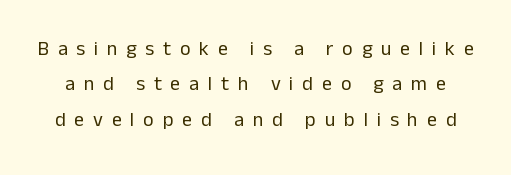
The image shows 20 px text type, upright; set line spacing 1.77x, unusually wide letter spacing (+0.44 em), not underlined.
